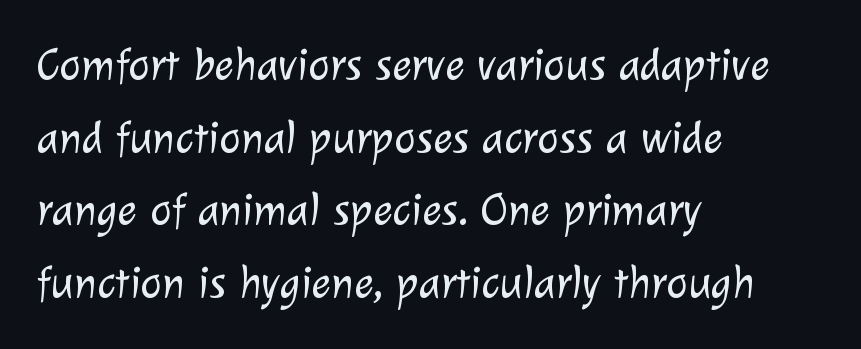
Unmarked baselines from the first word to the last. Font category for this specimen: sans-serif. Tracking here is standard; glyphs follow each other at the usual distance. A typesetter would call this proportional, since set widths differ per character. The letterforms sit at book weight or below. One-word summary of the alignment: left.
